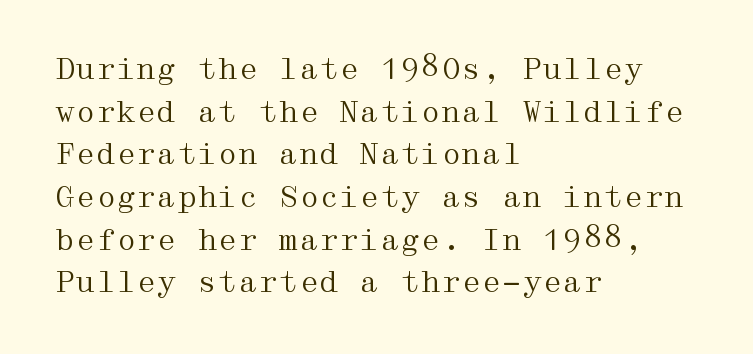
The image shows 29 px regular-weight, wide serif type, upright; set left-aligned, normal line spacing (1.47x), normal letter spacing, not underlined; medium stroke contrast and a medium x-height.
